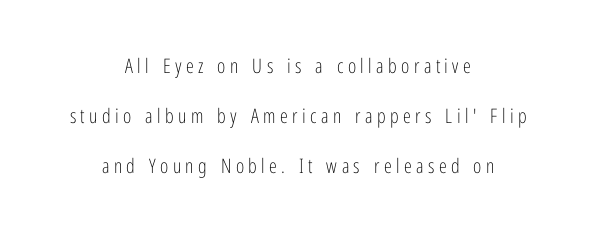
Q: Is the text bold? A: No.
Q: Is the text italic (slanted)? A: No, it is upright.
Q: Is the text underlined? A: No.
Q: How is the paragraph aligned? A: Centered.
Q: Is the spacing between letters normal or unusually wide? A: Unusually wide.
Q: Is the spacing between lines tight, normal or loose? A: Loose.
